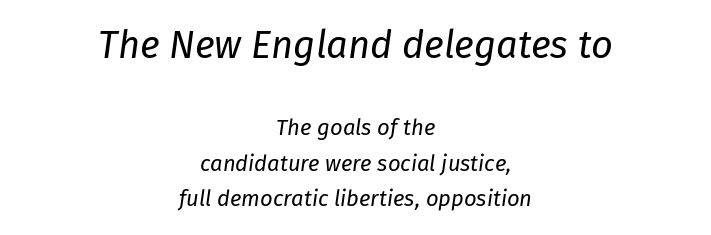
Q: Is the text bold? A: No.
Q: Is the text italic (slanted)? A: Yes, it leans right by about 8 degrees.
Q: Is the text underlined? A: No.
Q: How is the paragraph aligned? A: Centered.
Q: Is the spacing between letters normal or unusually wide? A: Normal.
Q: Is the spacing between lines tight, normal or loose? A: Normal.
Q: Which block of text is set in a larger size, the first (top) or the second (bottom)? A: The first (top) one.
Q: Width (condensed, normal, or wide)? A: Normal.
Q: Stroke contrast? A: Low.
Q: x-height? A: Medium.
Q: Monospaced? A: No.
